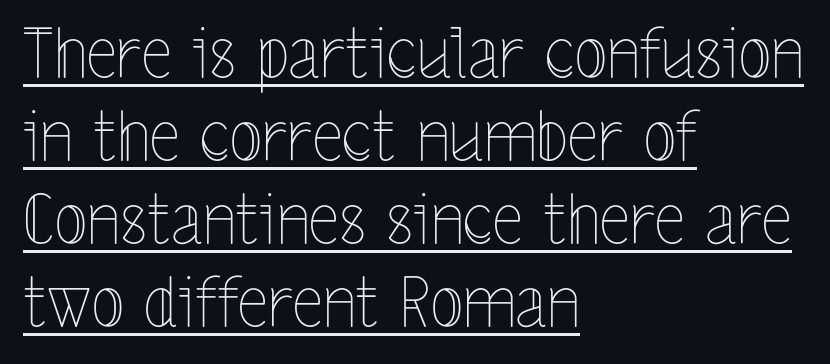
{"italic": "no", "bold": "no", "weight": "thin", "width": "condensed", "x_height": "medium", "monospaced": "no", "underline": "yes", "align": "left", "line_spacing_ratio": 1.22, "letter_spacing": "normal", "letter_spacing_em": 0.0, "glyph_px": 68}
